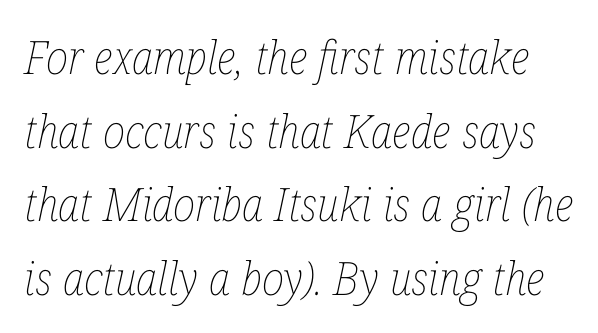
The image shows 46 px thin, condensed type, italic (leaning right); set normal line spacing (1.6x), normal letter spacing, not underlined; low stroke contrast and a medium x-height.
